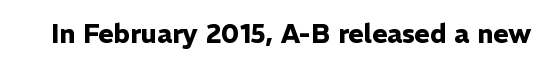
{"italic": "no", "bold": "yes", "underline": "no", "letter_spacing": "normal", "letter_spacing_em": 0.0, "glyph_px": 26}
